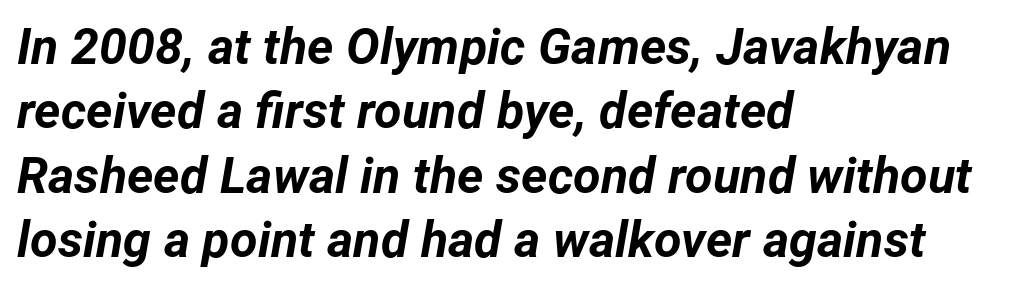
Q: Is the text bold? A: Yes.
Q: Is the text italic (slanted)? A: Yes, it leans right by about 12 degrees.
Q: Is the text underlined? A: No.
Q: How is the paragraph aligned? A: Left-aligned.
Q: Is the spacing between letters normal or unusually wide? A: Normal.
Q: Is the spacing between lines tight, normal or loose? A: Normal.
Q: Width (condensed, normal, or wide)? A: Normal.
Q: Stroke contrast? A: Low.
Q: x-height? A: Medium.
Q: Monospaced? A: No.
